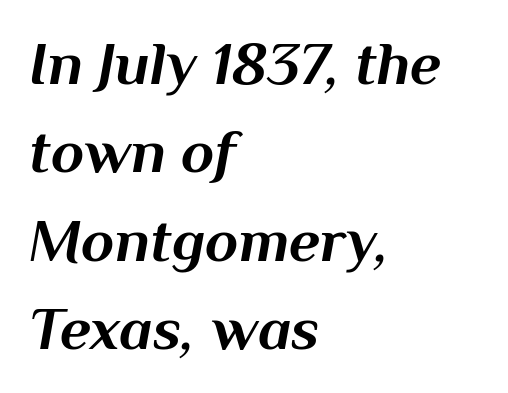
Q: Is the text bold? A: Yes.
Q: Is the text italic (slanted)? A: Yes, it leans right by about 10 degrees.
Q: Is the text underlined? A: No.
Q: How is the paragraph aligned? A: Left-aligned.
Q: Is the spacing between letters normal or unusually wide? A: Normal.
Q: Is the spacing between lines tight, normal or loose? A: Normal.
Q: Width (condensed, normal, or wide)? A: Normal.
Q: Stroke contrast? A: Medium.
Q: x-height? A: Medium.
Q: Monospaced? A: No.
